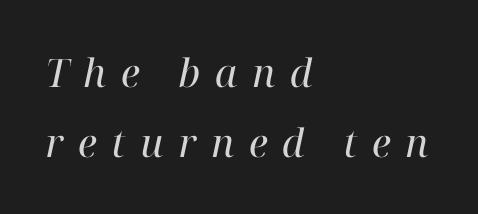
Note the varied advance widths — an 'i' is clearly narrower than an 'm'. Posture: slanted. This sample uses expanded letter spacing, leaving extra air between glyphs. Weight: regular or lighter.
